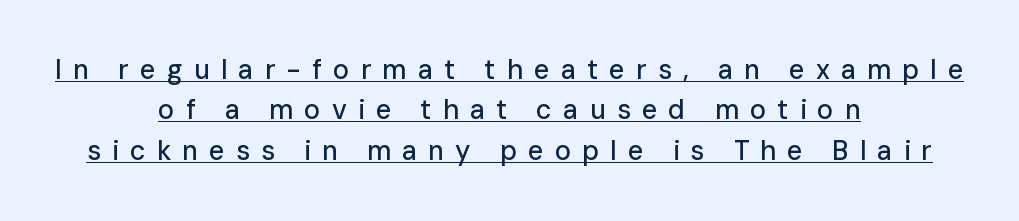
These characters rest on top of a visible drawn line. Every character sits straight up, as roman type does. Leading: standard. The whitespace from short lines is split evenly between both sides. These lines have a slow, spaced-out rhythm from letter to letter.
